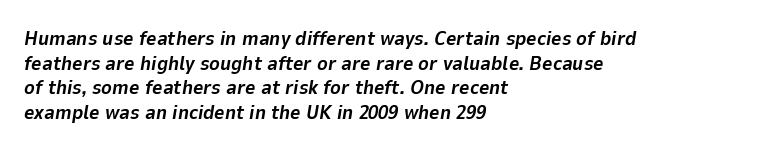
The image shows 20 px bold type, italic (leaning right); set left-aligned, line spacing 1.23x, normal letter spacing, not underlined.
